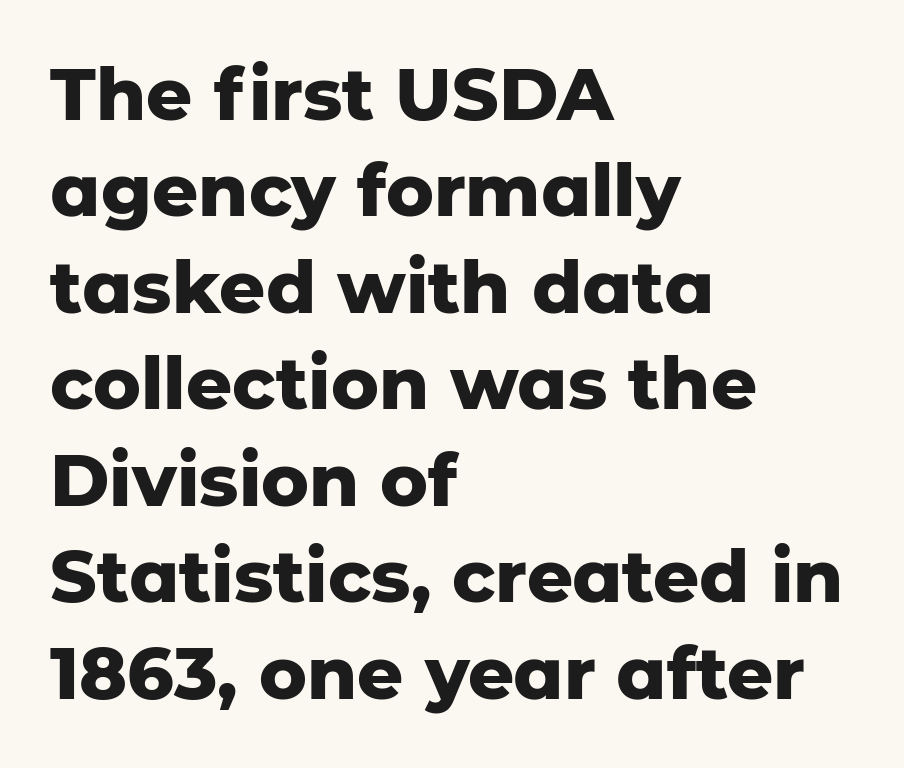
{"serif": "no", "italic": "no", "bold": "yes", "weight": "heavy", "width": "normal", "stroke_contrast": "low", "x_height": "medium", "monospaced": "no", "underline": "no", "align": "left", "line_spacing": "normal", "line_spacing_ratio": 1.34, "letter_spacing": "normal", "letter_spacing_em": 0.0, "glyph_px": 72}
